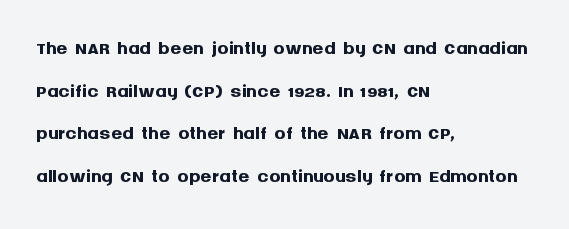
{"serif": "no", "italic": "no", "bold": "yes", "weight": "semibold", "width": "normal", "stroke_contrast": "medium", "x_height": "large", "monospaced": "no", "underline": "no", "align": "left", "line_spacing": "normal", "line_spacing_ratio": 1.52, "letter_spacing": "normal", "letter_spacing_em": 0.0, "glyph_px": 28}
